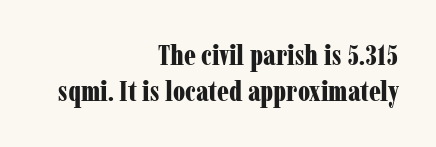
Is this a fixed-width face? No — the glyphs have proportional, varying widths. Here the glyphs are tracked normally, forming tight word shapes. As a designer I'd log this as weight 700, bold. Designer's note — italics off, roman on. This is serif lettering, the kind often seen in printed books.
